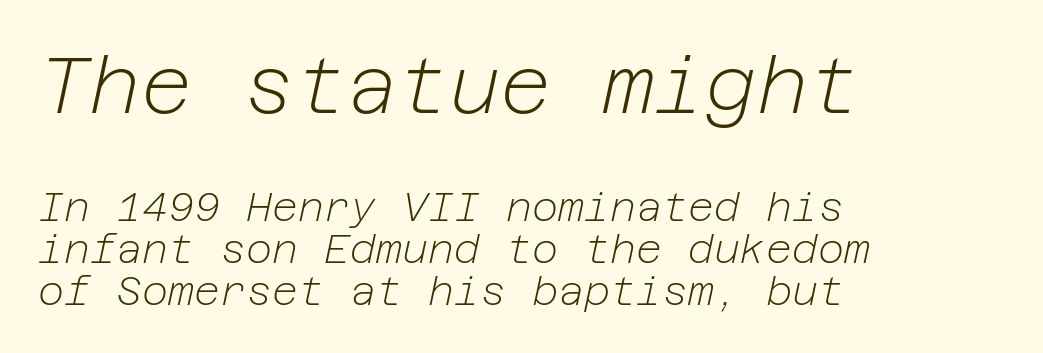
The image shows 79 px light type, italic (leaning right); set left-aligned, tight line spacing (1.04x), normal letter spacing, not underlined; the first (top) block is 1.98x larger; low stroke contrast and a medium x-height.
